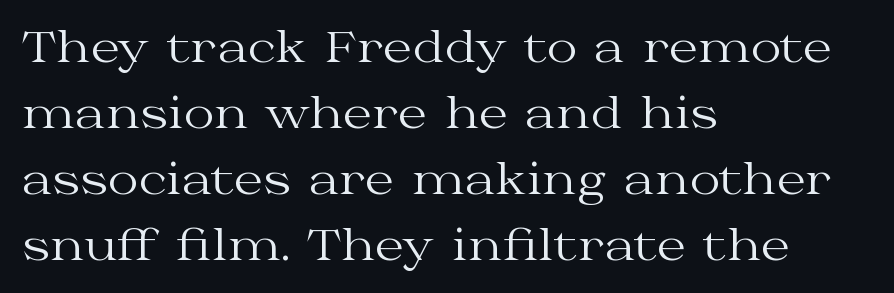
The strokes are not fattened; the text isn't bold. This sample keeps an unexceptional amount of space between lines. These lines were composed using upright roman letters. Proportional: the letters do not fall into vertical columns. Descender tails drop into unmarked territory. Letter spacing: default.
